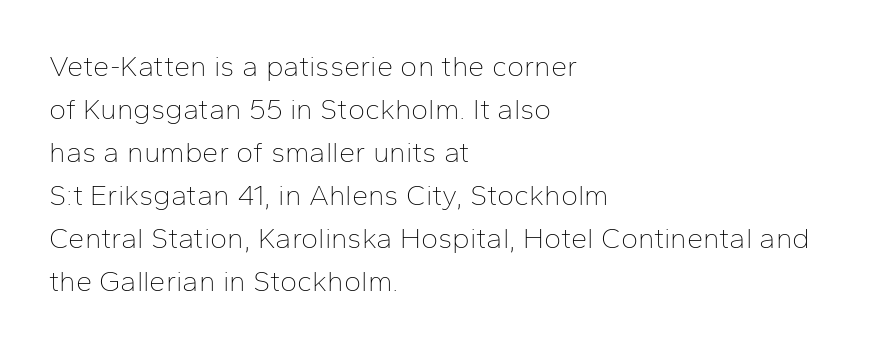
{"serif": "no", "italic": "no", "bold": "no", "weight": "thin", "width": "normal", "stroke_contrast": "low", "x_height": "medium", "monospaced": "no", "underline": "no", "align": "left", "line_spacing": "normal", "line_spacing_ratio": 1.48, "letter_spacing": "normal", "letter_spacing_em": 0.0, "glyph_px": 29}
